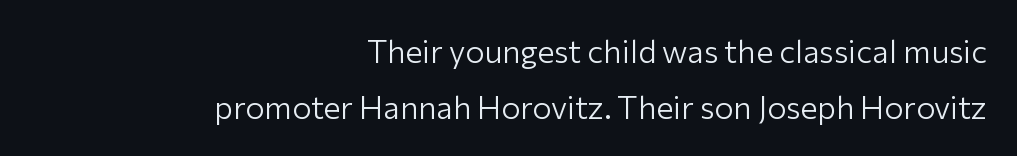
{"serif": "no", "italic": "no", "bold": "no", "weight": "light", "width": "normal", "stroke_contrast": "low", "x_height": "medium", "monospaced": "no", "underline": "no", "align": "right", "line_spacing_ratio": 1.75, "letter_spacing": "normal", "letter_spacing_em": 0.0, "glyph_px": 32}
